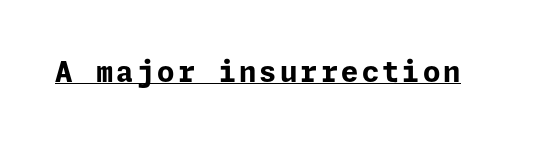
{"serif": "no", "italic": "no", "bold": "yes", "weight": "bold", "width": "normal", "stroke_contrast": "low", "x_height": "medium", "underline": "yes", "glyph_px": 28}
